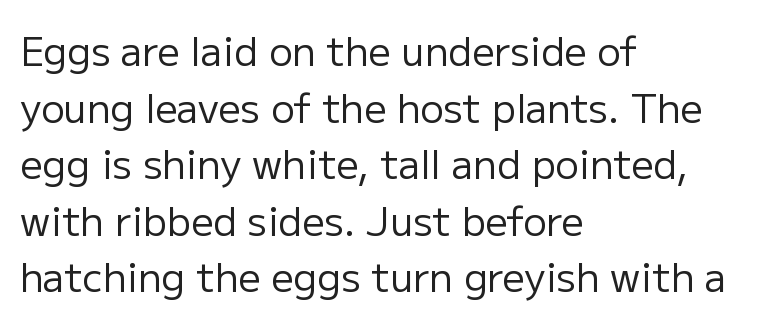
Rendered with straight, roman letterforms. Each word holds together tightly as a unit, with standard inter-letter gaps. Beneath every word, the page is bare. The passage is arranged the way most books set body copy — flush left. Successive baselines arrive at the customary interval.
